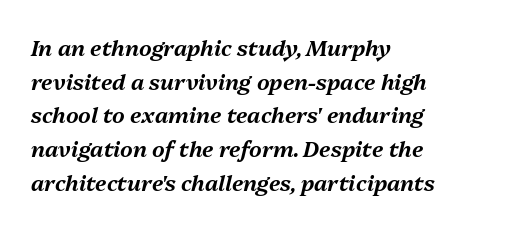
What stands out about the letter spacing? Nothing — it is the standard amount. Any mark beneath the type? The region is blank. The letters are slanted; this is an italic face. Compared with typical paragraphs, the rows here are spaced about the same. The ragged edge is on the right, which tells us the setting is flush left.
